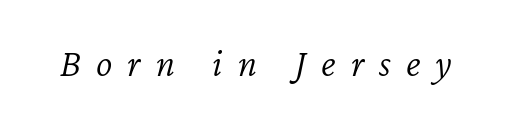
{"italic": "yes", "lean": "right", "slant_degrees": 12, "bold": "no", "weight": "light", "width": "normal", "stroke_contrast": "low", "x_height": "medium", "monospaced": "no", "underline": "no", "letter_spacing": "wide", "letter_spacing_em": 0.39, "glyph_px": 39}
